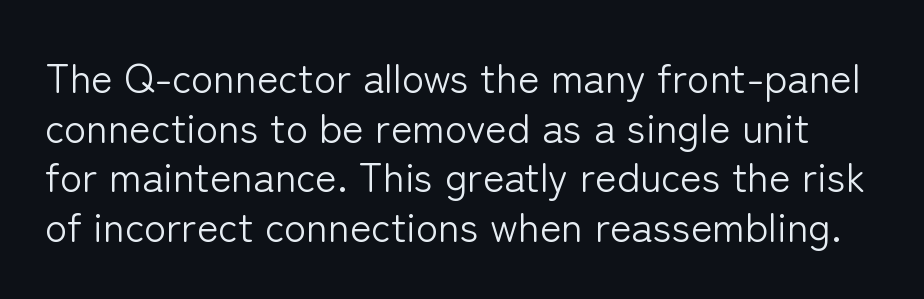
{"serif": "no", "italic": "no", "bold": "no", "weight": "light", "width": "normal", "stroke_contrast": "low", "x_height": "medium", "monospaced": "no", "underline": "no", "line_spacing_ratio": 1.21, "letter_spacing": "normal", "letter_spacing_em": 0.0, "glyph_px": 41}
